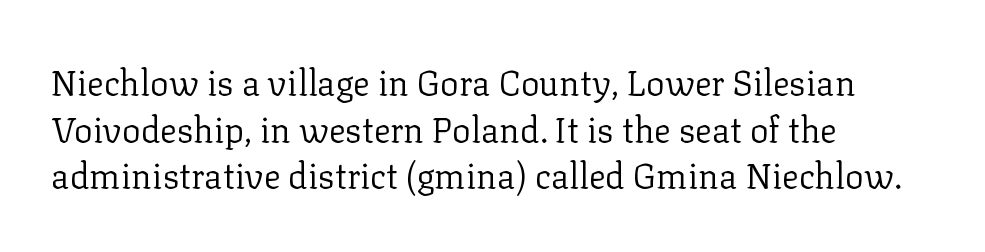
{"serif": "yes", "italic": "no", "bold": "no", "weight": "regular", "width": "normal", "stroke_contrast": "low", "x_height": "medium", "monospaced": "no", "underline": "no", "align": "left", "line_spacing": "normal", "line_spacing_ratio": 1.33, "letter_spacing": "normal", "letter_spacing_em": 0.0, "glyph_px": 35}
